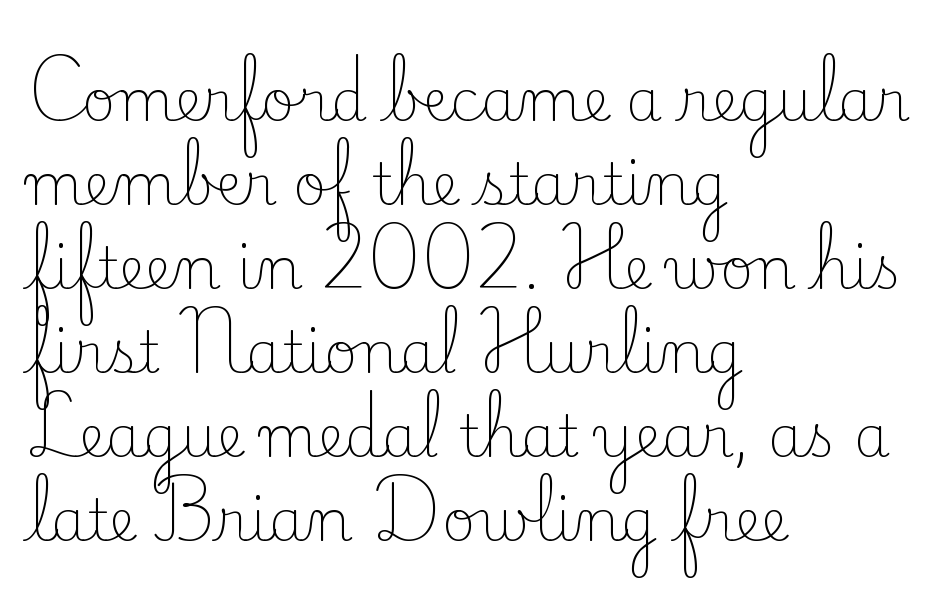
{"serif": "yes", "italic": "no", "bold": "no", "weight": "light", "width": "normal", "stroke_contrast": "low", "x_height": "small", "monospaced": "no", "underline": "no", "align": "left", "line_spacing": "normal", "line_spacing_ratio": 1.45, "letter_spacing": "normal", "letter_spacing_em": 0.0, "glyph_px": 58}
